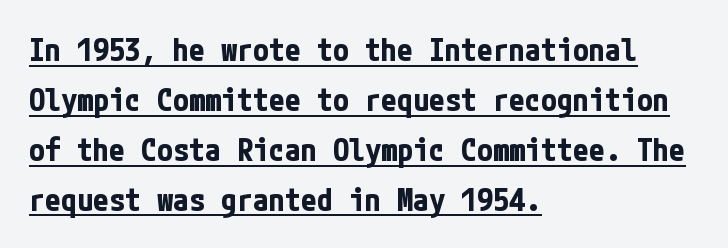
Q: Is the text bold? A: Yes.
Q: Is the text italic (slanted)? A: No, it is upright.
Q: Is the typeface a serif or a sans-serif typeface? A: Sans-serif.
Q: Is the text underlined? A: Yes.
Q: How is the paragraph aligned? A: Left-aligned.
Q: Is the spacing between letters normal or unusually wide? A: Normal.
Q: Is the spacing between lines tight, normal or loose? A: Normal.
Q: Width (condensed, normal, or wide)? A: Condensed.
Q: Stroke contrast? A: Low.
Q: x-height? A: Medium.
